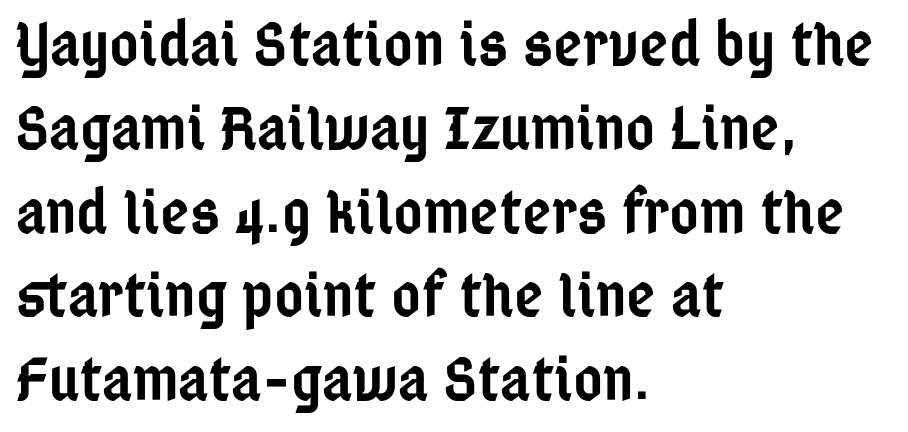
Reading down the block, your eye returns to a fixed left position each line. The passage shown is typed in a proportional face where columns would drift. If you drew a line through each stem, it would be perfectly vertical. No word sits above an underline.
